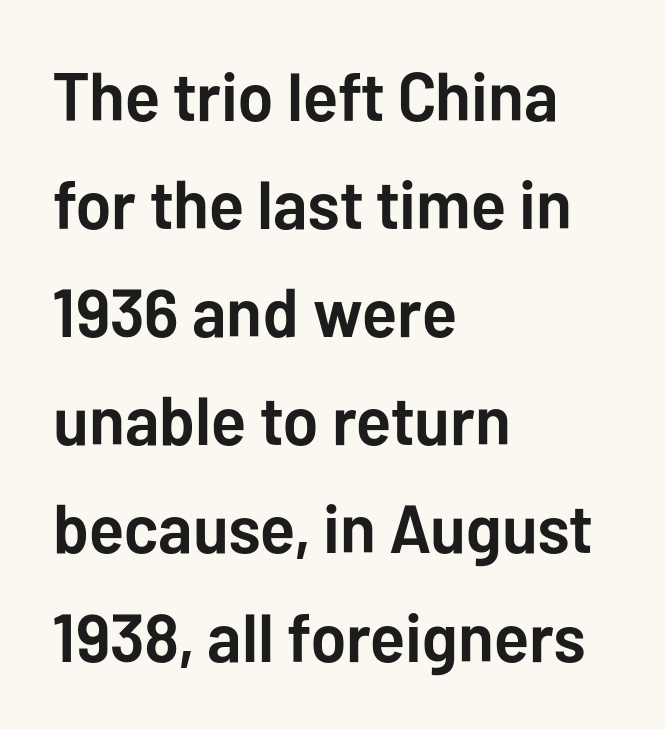
Q: Is the text bold? A: Yes.
Q: Is the text italic (slanted)? A: No, it is upright.
Q: Is the typeface a serif or a sans-serif typeface? A: Sans-serif.
Q: Is the text underlined? A: No.
Q: How is the paragraph aligned? A: Left-aligned.
Q: Is the spacing between letters normal or unusually wide? A: Normal.
Q: Is the spacing between lines tight, normal or loose? A: Normal.
Q: Width (condensed, normal, or wide)? A: Normal.
Q: Stroke contrast? A: Low.
Q: x-height? A: Medium.
Q: Monospaced? A: No.
